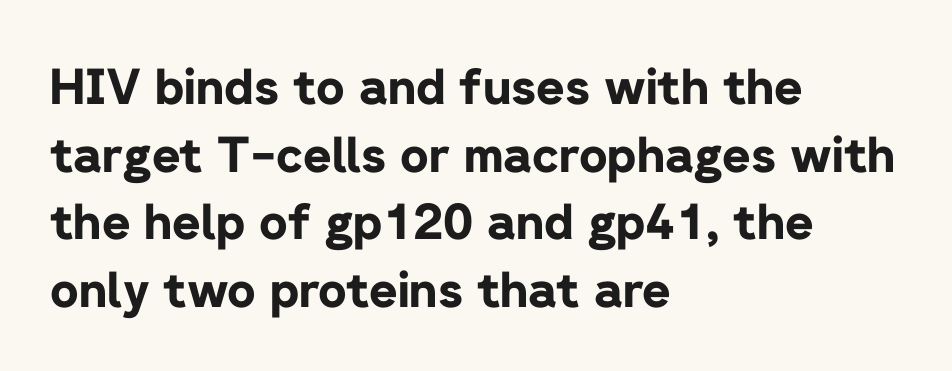
{"serif": "no", "italic": "no", "bold": "yes", "weight": "bold", "width": "normal", "stroke_contrast": "low", "x_height": "medium", "monospaced": "no", "underline": "no", "align": "left", "line_spacing": "normal", "line_spacing_ratio": 1.38, "letter_spacing": "normal", "letter_spacing_em": 0.0, "glyph_px": 49}
